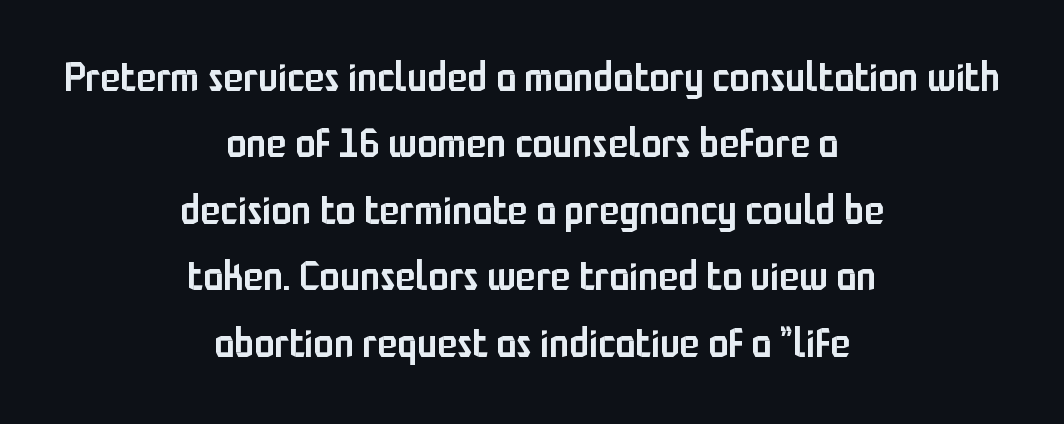
The rag falls on both sides of this text block equally. Beneath every word, the page is bare. Is there much room between lines? A standard amount, neither cramped nor airy. Notice how the stems are strictly vertical — no italics here. No extra tracking has been applied to these lines. I'd describe the lettering as semibold — firm but not a full bold.
